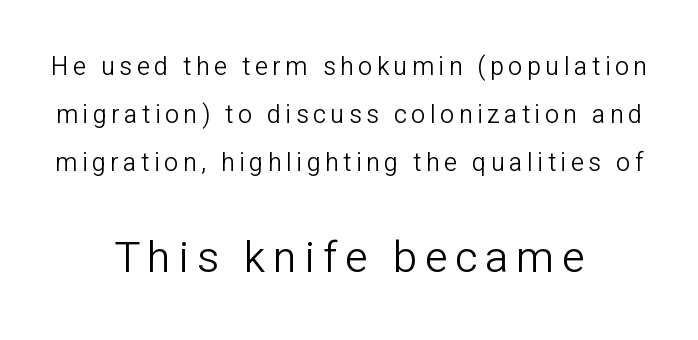
{"serif": "no", "italic": "no", "bold": "no", "weight": "light", "width": "normal", "stroke_contrast": "low", "x_height": "medium", "monospaced": "no", "underline": "no", "align": "center", "line_spacing": "loose", "line_spacing_ratio": 1.92, "larger_block": "second", "size_ratio": 1.72, "glyph_px": 43}
